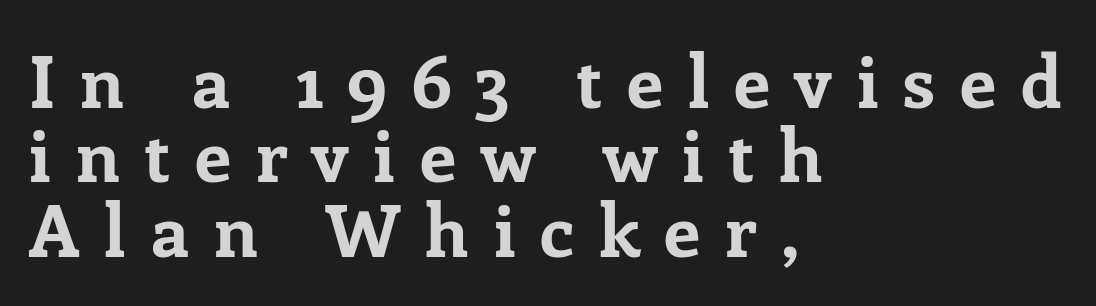
The image shows 73 px bold serif type, upright; set left-aligned, tight line spacing (1.02x), unusually wide letter spacing (+0.34 em), not underlined; low stroke contrast and a medium x-height.
